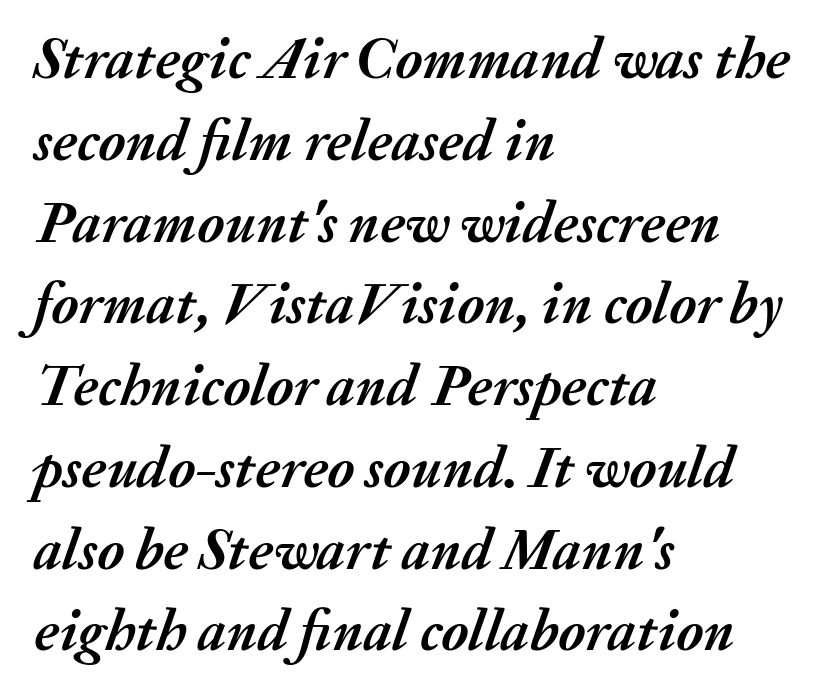
The image shows 58 px semibold type, italic (leaning right); set left-aligned, normal line spacing (1.41x), normal letter spacing, not underlined; medium stroke contrast and a medium x-height.
